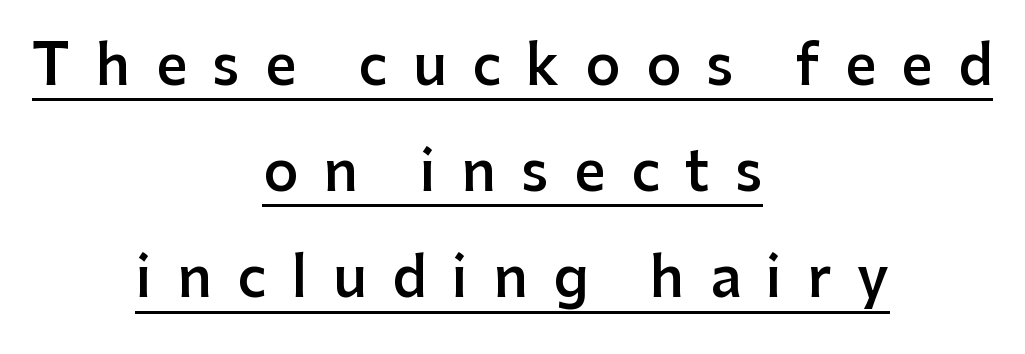
Q: Is the text bold? A: Semi-bold.
Q: Is the text italic (slanted)? A: No, it is upright.
Q: Is the typeface a serif or a sans-serif typeface? A: Sans-serif.
Q: Is the text underlined? A: Yes.
Q: How is the paragraph aligned? A: Centered.
Q: Is the spacing between letters normal or unusually wide? A: Unusually wide.
Q: Is the spacing between lines tight, normal or loose? A: Loose.
Q: Width (condensed, normal, or wide)? A: Normal.
Q: Stroke contrast? A: Low.
Q: x-height? A: Medium.
Q: Monospaced? A: No.
